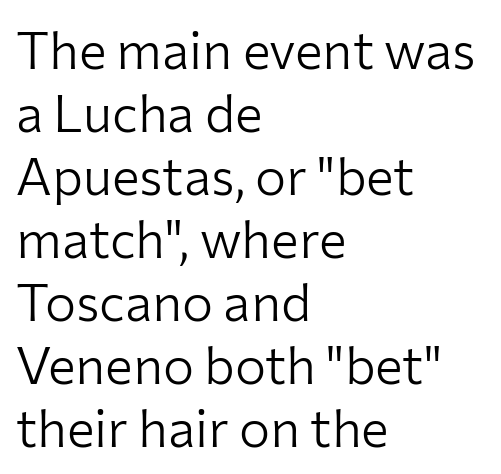
The ragged edge is on the right, which tells us the setting is flush left. The gap between lines stays unmarked. This sample uses plain, unmodified letter spacing. The rendering uses natural spacing where letterforms have individual widths.
